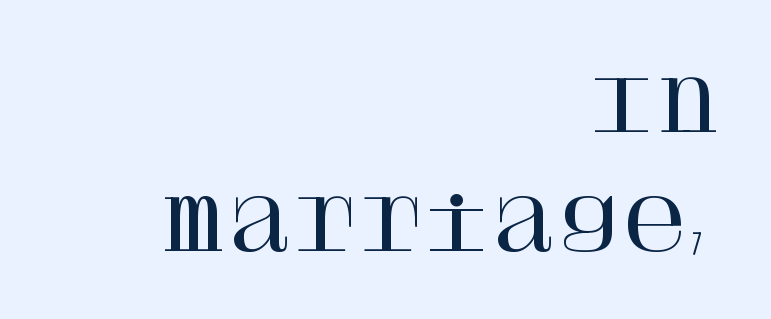
Beneath every word, the page is bare. Serifs: yes, visible at the terminals of the letterforms. Normally led — the rows are evenly, conventionally spaced. Compared with a flush-left layout, this one pins lines to the opposite, right side. Standard letterfit; no display-style spreading of the glyphs. A typesetter would mark this as roman, not italic.
